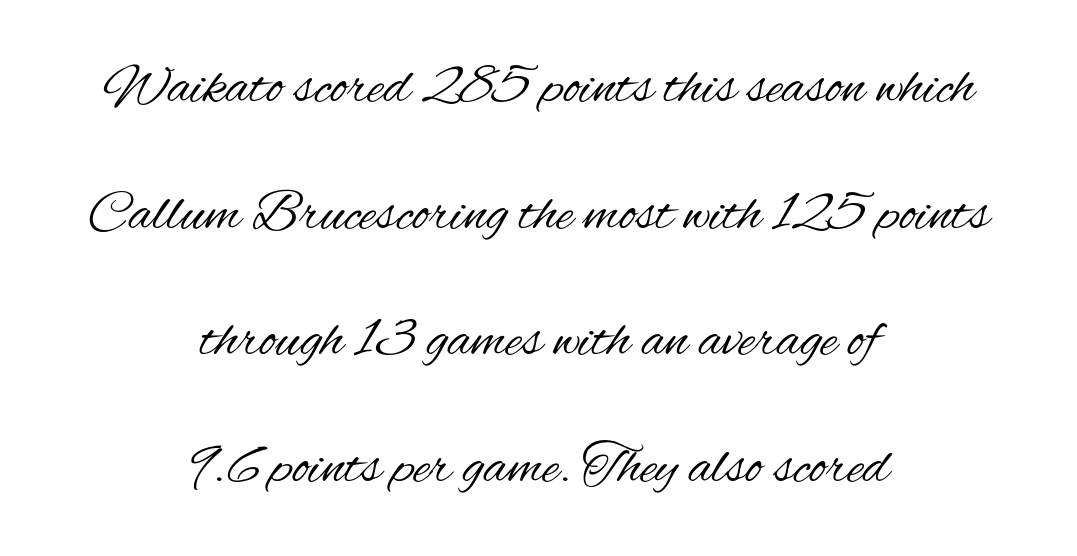
Q: Is the text bold? A: No.
Q: Is the text italic (slanted)? A: Yes.
Q: Is the typeface a serif or a sans-serif typeface? A: Sans-serif.
Q: Is the text underlined? A: No.
Q: How is the paragraph aligned? A: Centered.
Q: Is the spacing between letters normal or unusually wide? A: Normal.
Q: Is the spacing between lines tight, normal or loose? A: Loose.
Q: Width (condensed, normal, or wide)? A: Condensed.
Q: Stroke contrast? A: Medium.
Q: x-height? A: Small.
Q: Monospaced? A: No.
